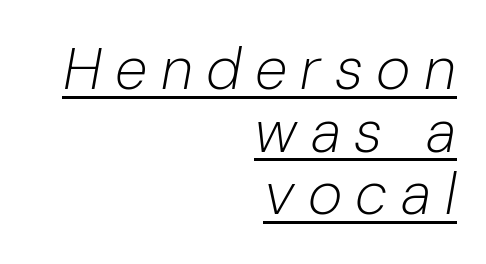
The image shows 59 px light type, italic (leaning right); set right-aligned, tight line spacing (1.06x), unusually wide letter spacing (+0.23 em), underlined; low stroke contrast and a medium x-height.
